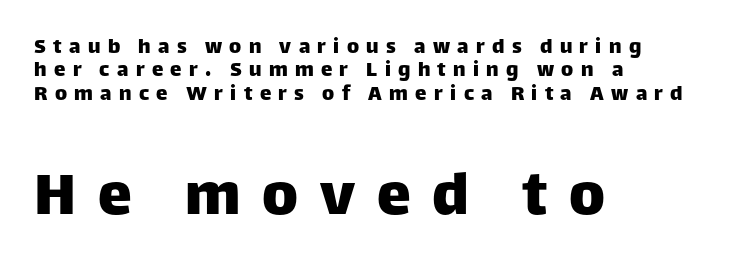
One-word summary of the alignment: left. This is sans-serif lettering, the kind often seen on screens and signage. The face used here is proportionally spaced, like ordinary book or web type. Anything drawn beneath the words? Only blank space.
